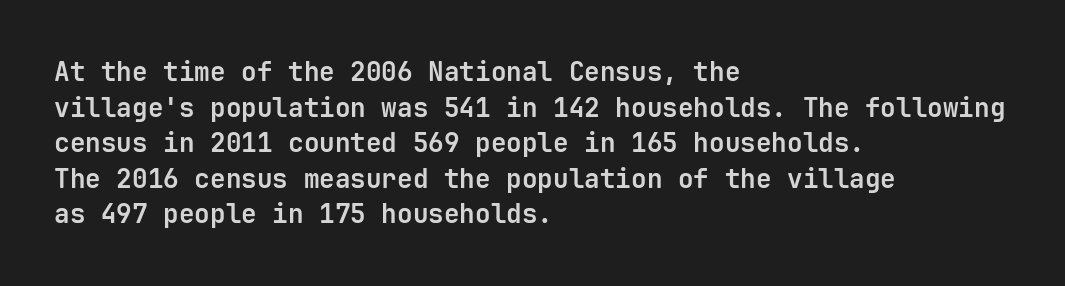
{"italic": "no", "bold": "yes", "underline": "no", "align": "left", "line_spacing": "normal", "line_spacing_ratio": 1.37, "letter_spacing": "normal", "letter_spacing_em": 0.0, "glyph_px": 26}
